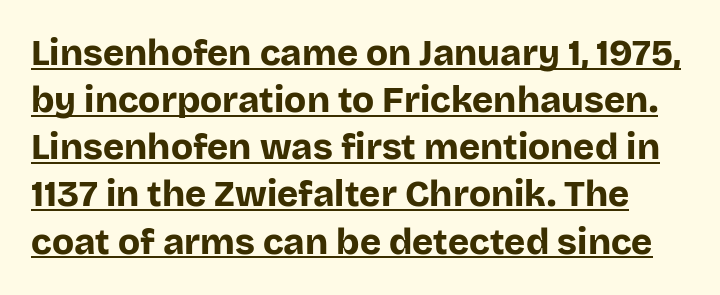
One glance says typical: line gaps are just what's usual. Upright lettering throughout. Serif or sans? Sans — the stroke terminals are bare. You can see a thin bar hugging the bottom of the glyphs.
